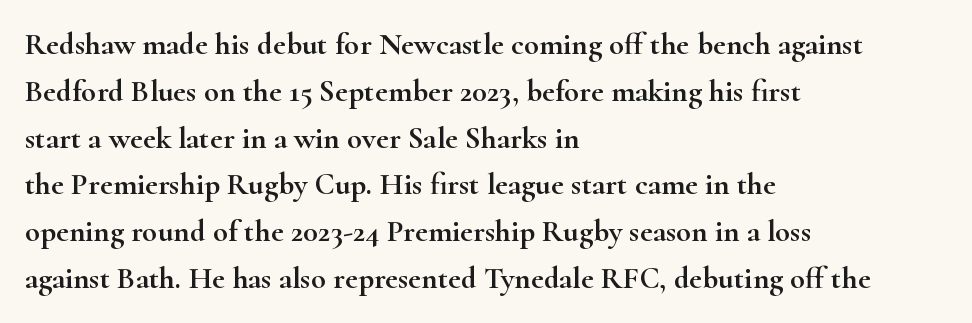
{"serif": "yes", "italic": "no", "width": "wide", "stroke_contrast": "high", "x_height": "small", "monospaced": "no", "underline": "no", "align": "left", "line_spacing": "normal", "line_spacing_ratio": 1.51, "letter_spacing": "normal", "letter_spacing_em": 0.0, "glyph_px": 31}
